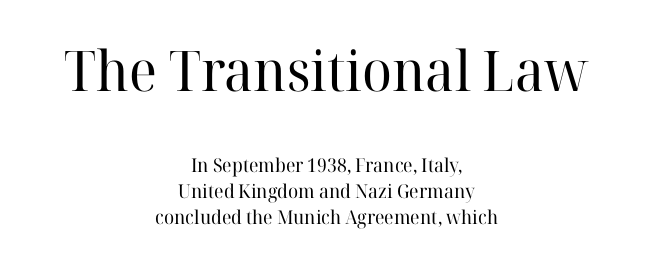
{"serif": "yes", "italic": "no", "bold": "no", "weight": "regular", "width": "normal", "stroke_contrast": "high", "x_height": "medium", "monospaced": "no", "underline": "no", "align": "center", "line_spacing": "normal", "line_spacing_ratio": 1.35, "letter_spacing": "normal", "letter_spacing_em": 0.0, "larger_block": "first", "size_ratio": 2.95, "glyph_px": 56}
